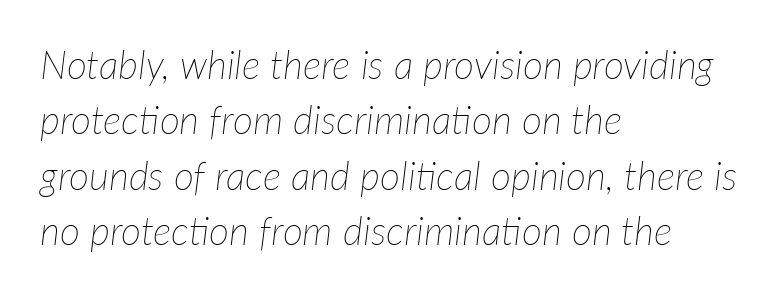
The image shows 39 px thin type, italic (leaning right); set left-aligned, normal line spacing (1.42x), normal letter spacing, not underlined; low stroke contrast and a medium x-height.
